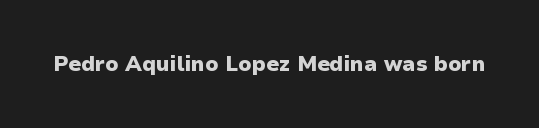
The image shows 21 px bold type, upright; set normal letter spacing, not underlined.
